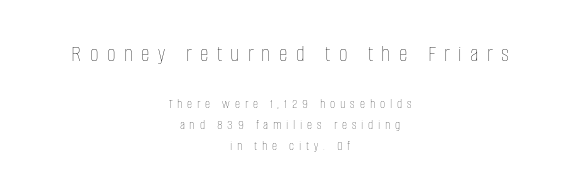
The image shows 24 px text type, upright; set centered, normal line spacing (1.52x), unusually wide letter spacing (+0.35 em), not underlined; the first (top) block is 1.71x larger.
